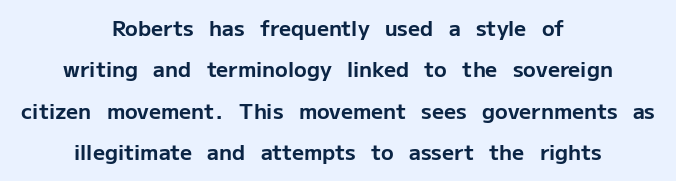
Nope, not italic — everything's standing straight. The compositor balanced each line on the midline. The strokes are fattened all the way to bold. Whoever set this chose breathing room over compactness in the vertical rhythm.
